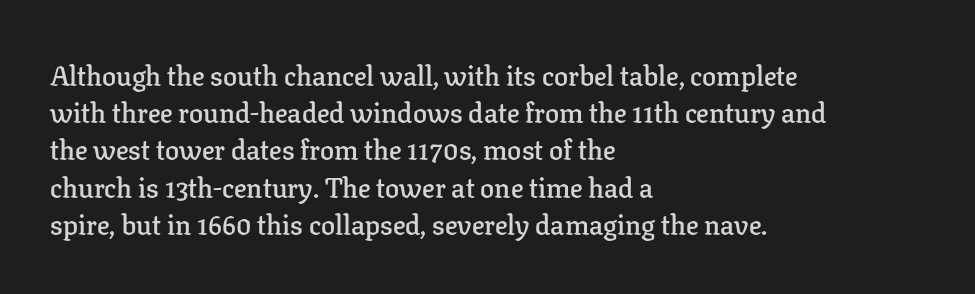
The lines are quadded left. Examine the stroke ends and you'll spot serifs. Reading down the column, the eye jumps a familiar distance to each next line. Anything drawn beneath the words? Only blank space. The rendering uses natural spacing where letterforms have individual widths. Italic? Not at all — the glyphs are vertical.
